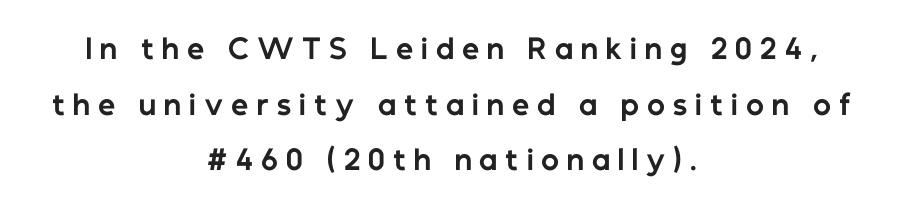
One glance says open: line gaps are wider than usual. A dark, heavy texture on the line: the type is bold. Unmarked baselines from the first word to the last. No italicization has been applied; the sample stays upright. Casual observation: everything's sitting right in the middle.
